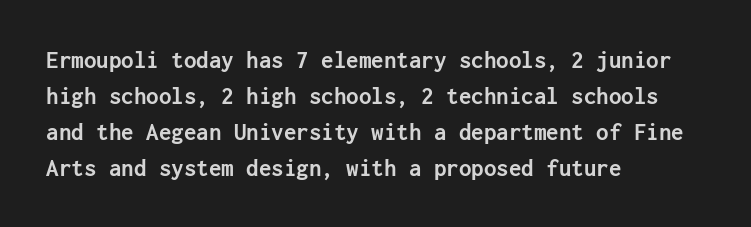
{"italic": "no", "bold": "yes", "underline": "no", "align": "left", "line_spacing": "normal", "line_spacing_ratio": 1.44, "letter_spacing": "normal", "letter_spacing_em": 0.0, "glyph_px": 25}
